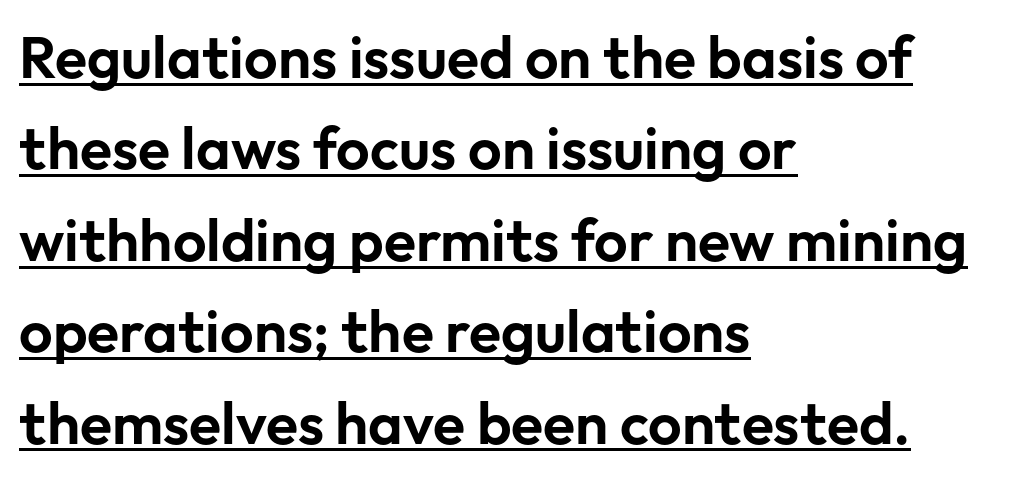
Ordinary non-slanted type is in use. The letters advance in unequal steps, a hallmark of proportional type. Honestly, the letter spacing is just normal — you wouldn't notice it. Each line of the rendering has a horizontal stroke beneath the glyphs. Regarding serifs, this sample does without them. Interline gaps are of average width in this sample.
